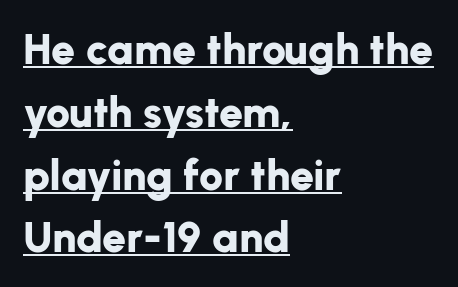
{"serif": "no", "italic": "no", "bold": "yes", "weight": "bold", "width": "normal", "stroke_contrast": "low", "x_height": "medium", "monospaced": "no", "underline": "yes", "align": "left", "line_spacing": "normal", "line_spacing_ratio": 1.46, "letter_spacing": "normal", "letter_spacing_em": 0.0, "glyph_px": 43}
